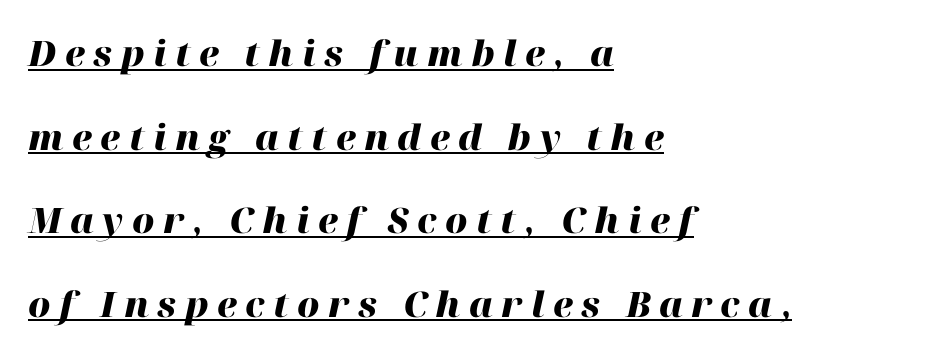
Q: Is the text bold? A: Yes.
Q: Is the text italic (slanted)? A: Yes, it leans right by about 12 degrees.
Q: Is the text underlined? A: Yes.
Q: How is the paragraph aligned? A: Left-aligned.
Q: Is the spacing between letters normal or unusually wide? A: Unusually wide.
Q: Is the spacing between lines tight, normal or loose? A: Loose.
Q: Width (condensed, normal, or wide)? A: Normal.
Q: Stroke contrast? A: High.
Q: x-height? A: Medium.
Q: Monospaced? A: No.
